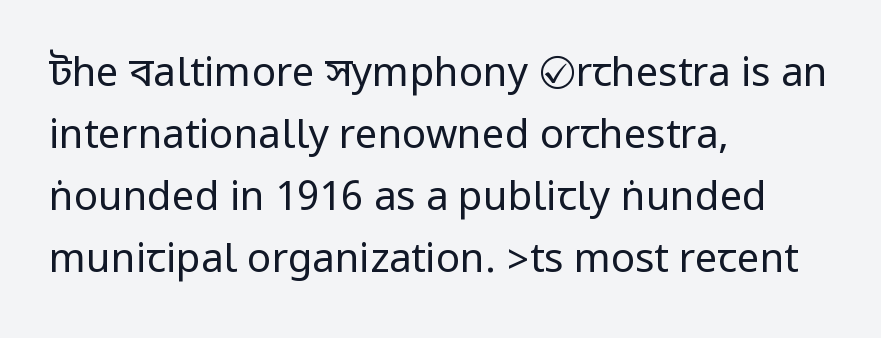
These lines stack with their left ends in a neat column. The passage shown has conventional tracking throughout. Caption: face not bold, strokes unweighted. What's the leading like? Ordinary, nothing unusual. Upright lettering throughout.
